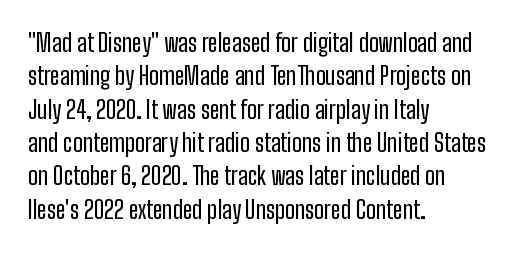
The image shows 24 px text type, upright; set left-aligned, normal line spacing (1.39x), normal letter spacing, not underlined.
